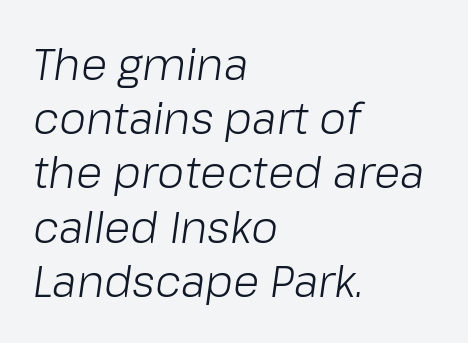
This is not heavy type; no bold has been used. There's an unmistakable incline to the writing here. The typesetter chose a ragged-right arrangement here. There is no visible air inserted between adjacent glyphs. Character widths vary here, with narrow letters taking less room than wide ones. The space beneath each line is pristine and unruled.
